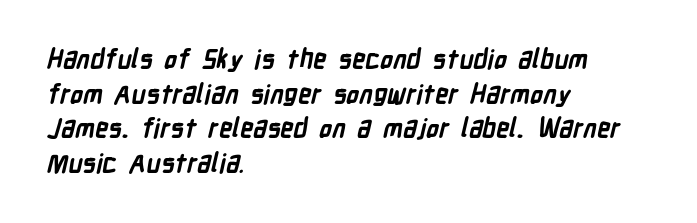
A dark, heavy texture on the line: the type is bold. The paragraph has a hard left edge and a soft right edge. Underline: absent. In terms of leading, this rendering sits right in the middle. In terms of letterspacing, this is plain default setting.
